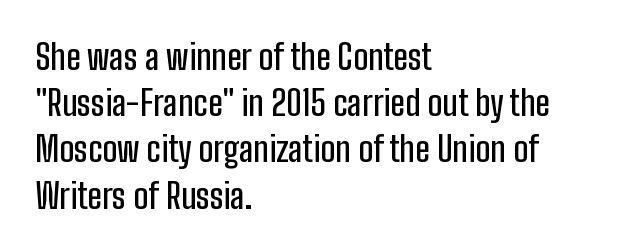
The image shows 35 px condensed sans-serif type, upright; set left-aligned, normal line spacing (1.32x), normal letter spacing, not underlined; low stroke contrast and a medium x-height.
